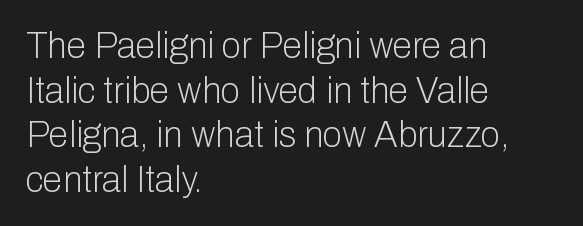
Q: Is the text bold? A: No.
Q: Is the text italic (slanted)? A: No, it is upright.
Q: Is the typeface a serif or a sans-serif typeface? A: Sans-serif.
Q: Is the text underlined? A: No.
Q: How is the paragraph aligned? A: Left-aligned.
Q: Is the spacing between letters normal or unusually wide? A: Normal.
Q: Width (condensed, normal, or wide)? A: Normal.
Q: Stroke contrast? A: Low.
Q: x-height? A: Medium.
Q: Monospaced? A: No.
